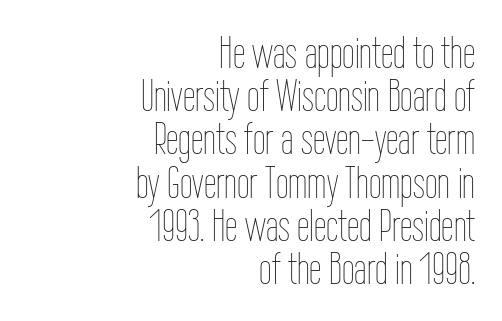
Q: Is the text bold? A: No.
Q: Is the text italic (slanted)? A: No, it is upright.
Q: Is the text underlined? A: No.
Q: How is the paragraph aligned? A: Right-aligned.
Q: Is the spacing between letters normal or unusually wide? A: Normal.
Q: Is the spacing between lines tight, normal or loose? A: Tight.
Q: Width (condensed, normal, or wide)? A: Condensed.
Q: Stroke contrast? A: Low.
Q: x-height? A: Medium.
Q: Monospaced? A: No.
